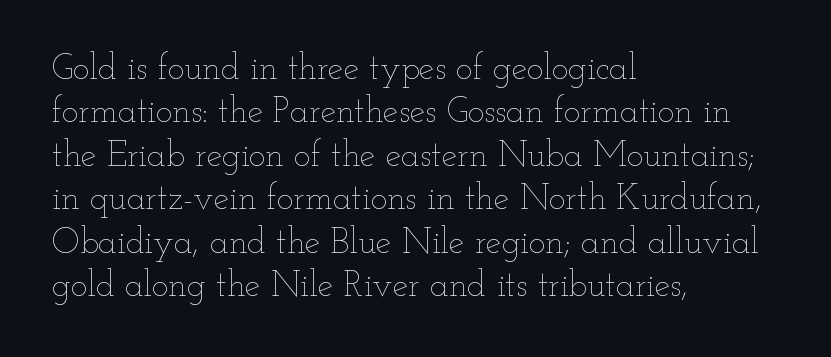
Is the stroke heavy? The answer is a plain regular-or-lighter. Horizontally, the lines are justified to the leading edge only. Honestly, there is no underline to notice here at all. Italic: no, the glyphs are upright roman.
